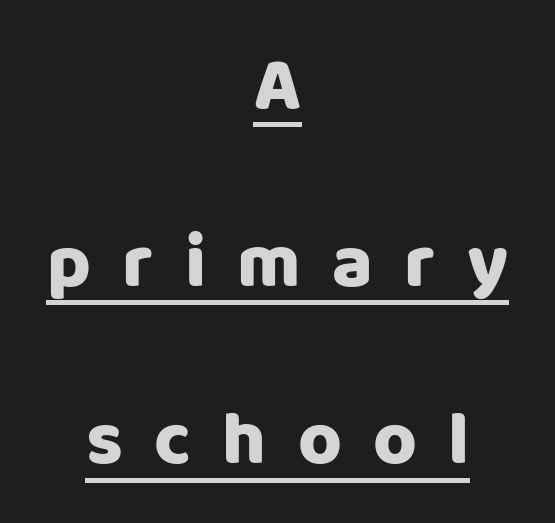
Q: Is the text italic (slanted)? A: No, it is upright.
Q: Is the typeface a serif or a sans-serif typeface? A: Sans-serif.
Q: Is the text underlined? A: Yes.
Q: How is the paragraph aligned? A: Centered.
Q: Is the spacing between letters normal or unusually wide? A: Unusually wide.
Q: Is the spacing between lines tight, normal or loose? A: Loose.
Q: Width (condensed, normal, or wide)? A: Normal.
Q: Stroke contrast? A: Low.
Q: x-height? A: Large.
Q: Monospaced? A: No.
